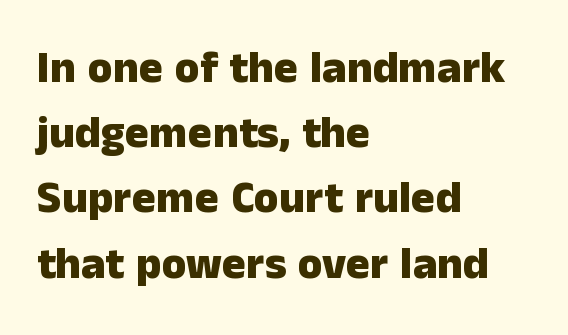
The image shows 45 px heavy sans-serif type, upright; set left-aligned, normal line spacing (1.45x), normal letter spacing, not underlined; low stroke contrast and a medium x-height.
